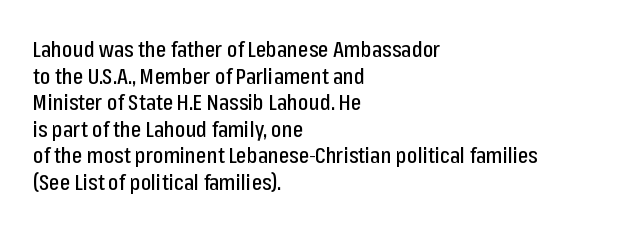
A student would call this left alignment; a typographer would say flush left, rag right. Nobody touched the tracking dial on this one. Tall strokes in this sample are plumb rather than angled. Descenders are the only things crossing below the line.
